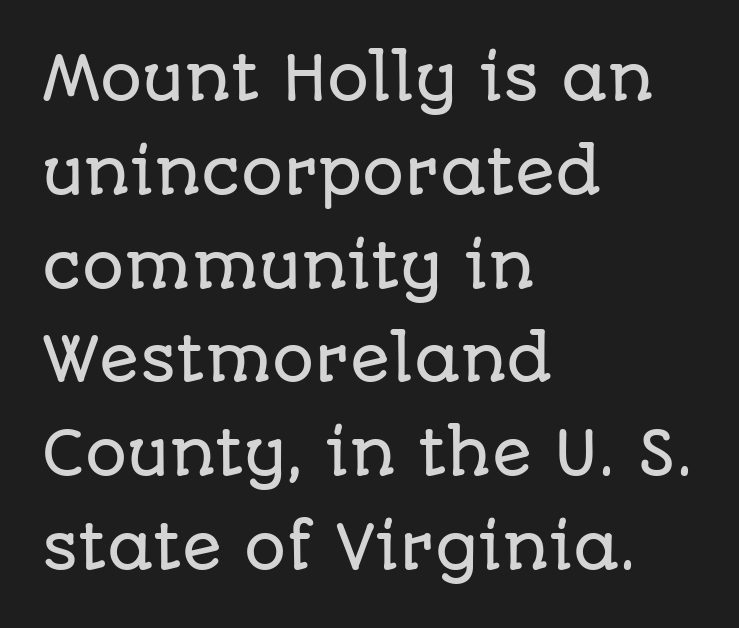
Q: Is the text italic (slanted)? A: No, it is upright.
Q: Is the typeface a serif or a sans-serif typeface? A: Sans-serif.
Q: Is the text underlined? A: No.
Q: How is the paragraph aligned? A: Left-aligned.
Q: Is the spacing between letters normal or unusually wide? A: Normal.
Q: Is the spacing between lines tight, normal or loose? A: Normal.
Q: Width (condensed, normal, or wide)? A: Normal.
Q: Stroke contrast? A: Low.
Q: x-height? A: Large.
Q: Monospaced? A: No.
